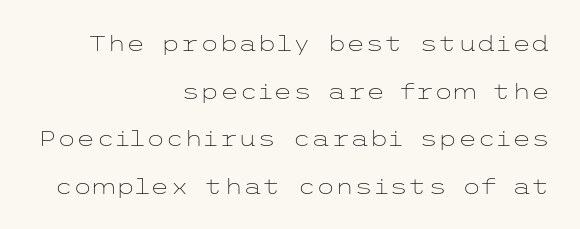
The space directly below the letters is spotless. In terms of posture, this sample is upright. Is the type heavy? It reads as light-to-regular instead. Line spacing here is loose. Each word holds together tightly as a unit, with standard inter-letter gaps.
